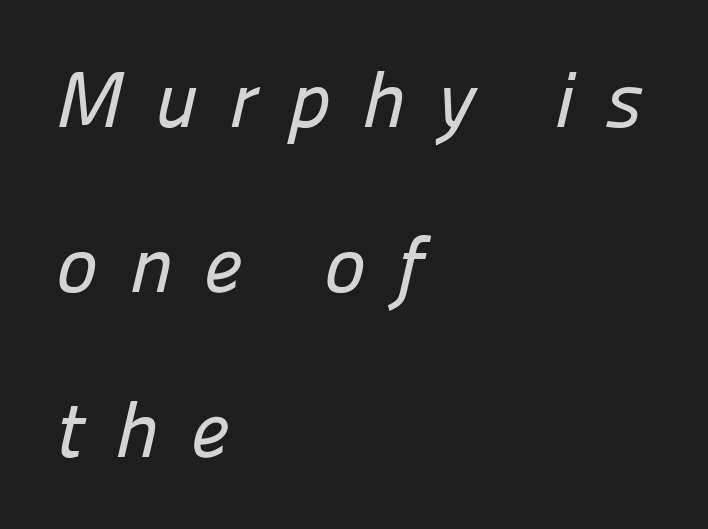
Q: Is the typeface a serif or a sans-serif typeface? A: Sans-serif.
Q: Is the text underlined? A: No.
Q: How is the paragraph aligned? A: Left-aligned.
Q: Is the spacing between letters normal or unusually wide? A: Unusually wide.
Q: Is the spacing between lines tight, normal or loose? A: Loose.
Q: Width (condensed, normal, or wide)? A: Normal.
Q: Stroke contrast? A: Low.
Q: x-height? A: Medium.
Q: Monospaced? A: No.
